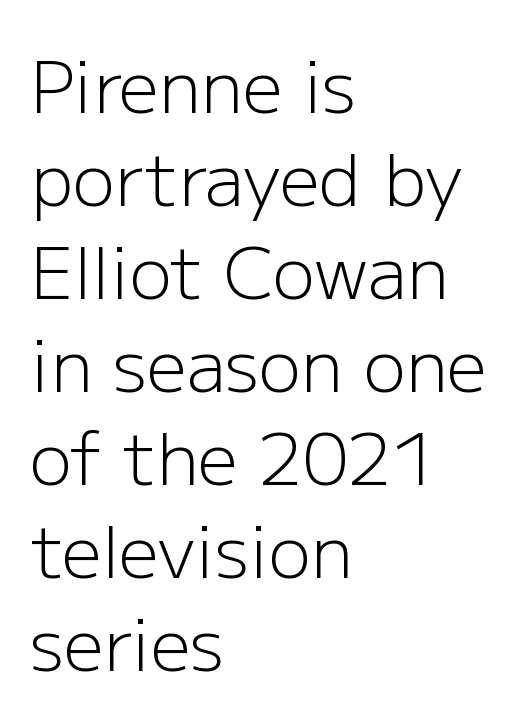
Q: Is the text bold? A: No.
Q: Is the text italic (slanted)? A: No, it is upright.
Q: Is the typeface a serif or a sans-serif typeface? A: Sans-serif.
Q: Is the text underlined? A: No.
Q: How is the paragraph aligned? A: Left-aligned.
Q: Is the spacing between letters normal or unusually wide? A: Normal.
Q: Is the spacing between lines tight, normal or loose? A: Normal.
Q: Width (condensed, normal, or wide)? A: Normal.
Q: Stroke contrast? A: Low.
Q: x-height? A: Medium.
Q: Monospaced? A: No.
